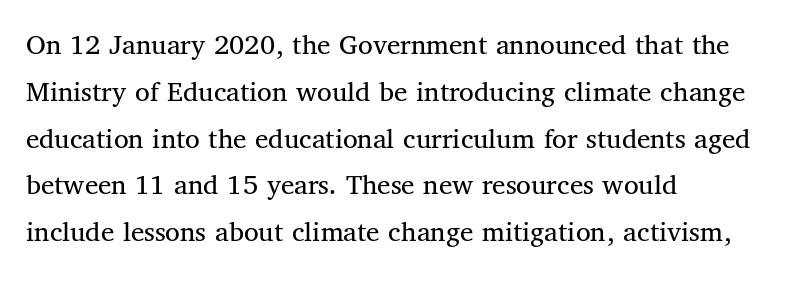
The typeface chosen for these lines features serifs. Vertically, the passage feels balanced, rows spaced as you'd expect. Designer's note — italics off, roman on. Alignment: flush left. A bare baseline throughout the passage. The weight would be labelled regular, book, light, or lighter still.
